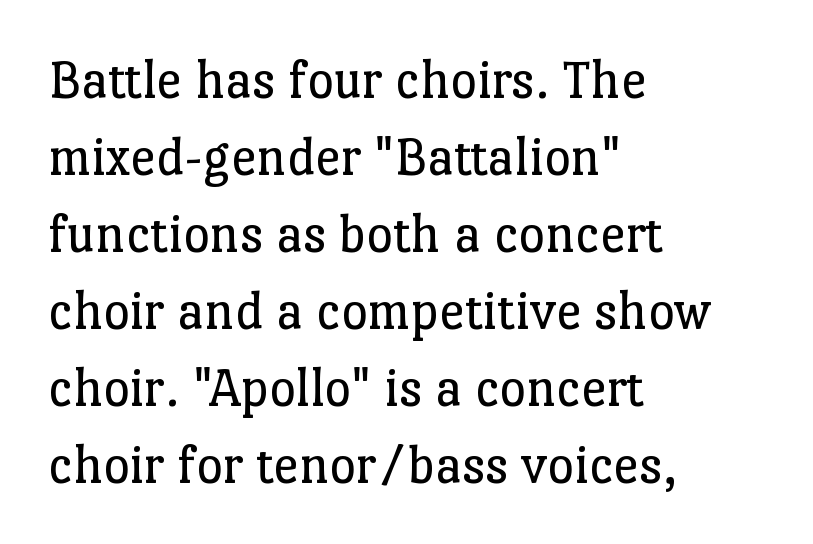
Q: Is the text bold? A: No.
Q: Is the text italic (slanted)? A: No, it is upright.
Q: Is the typeface a serif or a sans-serif typeface? A: Serif.
Q: Is the text underlined? A: No.
Q: How is the paragraph aligned? A: Left-aligned.
Q: Is the spacing between letters normal or unusually wide? A: Normal.
Q: Is the spacing between lines tight, normal or loose? A: Normal.
Q: Width (condensed, normal, or wide)? A: Normal.
Q: Stroke contrast? A: Low.
Q: x-height? A: Medium.
Q: Monospaced? A: No.
